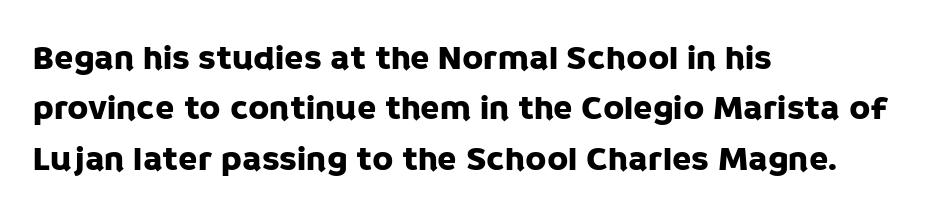
Q: Is the text italic (slanted)? A: No, it is upright.
Q: Is the typeface a serif or a sans-serif typeface? A: Sans-serif.
Q: Is the text underlined? A: No.
Q: How is the paragraph aligned? A: Left-aligned.
Q: Is the spacing between letters normal or unusually wide? A: Normal.
Q: Is the spacing between lines tight, normal or loose? A: Normal.
Q: Width (condensed, normal, or wide)? A: Normal.
Q: Stroke contrast? A: Low.
Q: x-height? A: Large.
Q: Monospaced? A: No.
